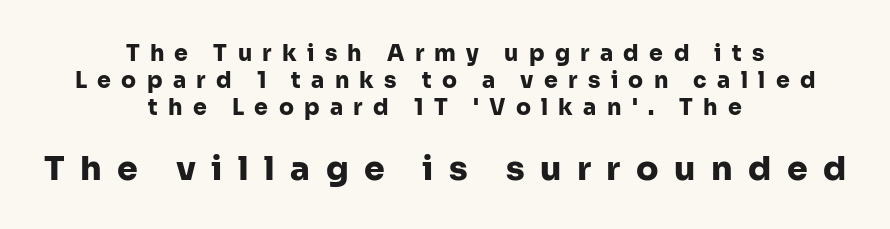
Q: Is the text bold? A: Yes.
Q: Is the text italic (slanted)? A: No, it is upright.
Q: Is the typeface a serif or a sans-serif typeface? A: Sans-serif.
Q: Is the text underlined? A: No.
Q: How is the paragraph aligned? A: Centered.
Q: Is the spacing between letters normal or unusually wide? A: Unusually wide.
Q: Which block of text is set in a larger size, the first (top) or the second (bottom)? A: The second (bottom) one.
Q: Width (condensed, normal, or wide)? A: Normal.
Q: Stroke contrast? A: Low.
Q: x-height? A: Medium.
Q: Monospaced? A: No.
